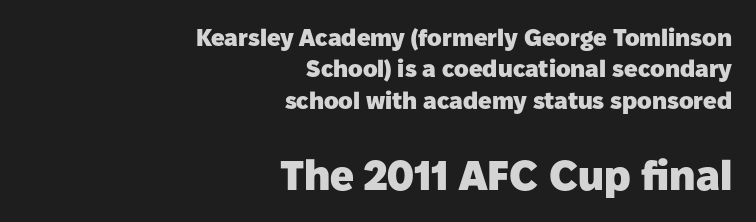
Q: Is the text bold? A: Yes.
Q: Is the text italic (slanted)? A: No, it is upright.
Q: Is the typeface a serif or a sans-serif typeface? A: Sans-serif.
Q: Is the text underlined? A: No.
Q: How is the paragraph aligned? A: Right-aligned.
Q: Is the spacing between letters normal or unusually wide? A: Normal.
Q: Is the spacing between lines tight, normal or loose? A: Normal.
Q: Which block of text is set in a larger size, the first (top) or the second (bottom)? A: The second (bottom) one.
Q: Width (condensed, normal, or wide)? A: Normal.
Q: Stroke contrast? A: Low.
Q: x-height? A: Medium.
Q: Monospaced? A: No.
